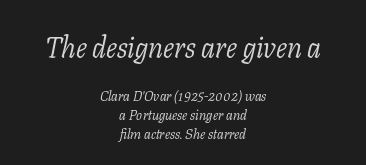
{"serif": "yes", "italic": "yes", "lean": "right", "slant_degrees": 11, "bold": "no", "weight": "light", "width": "normal", "stroke_contrast": "low", "x_height": "medium", "monospaced": "no", "underline": "no", "align": "center", "line_spacing": "normal", "line_spacing_ratio": 1.34, "letter_spacing": "normal", "letter_spacing_em": 0.0, "larger_block": "first", "size_ratio": 2.07, "glyph_px": 29}
